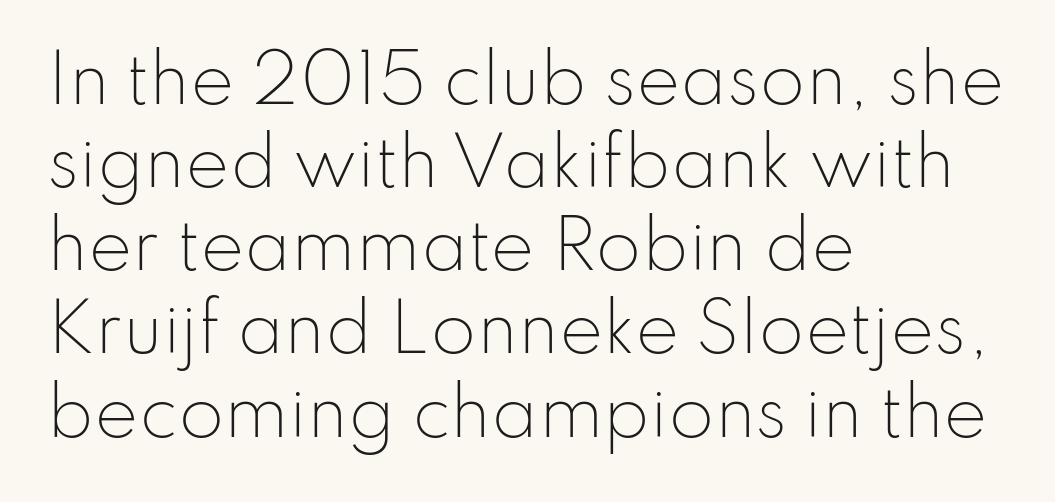
Weight class: somewhere from thin through regular. The gaps between neighbouring characters are ordinary and unremarkable. Note the varied advance widths — an 'i' is clearly narrower than an 'm'. The baseline area is clear. Vertical spacing — default. The letters stand straight up with perfectly vertical stems.
